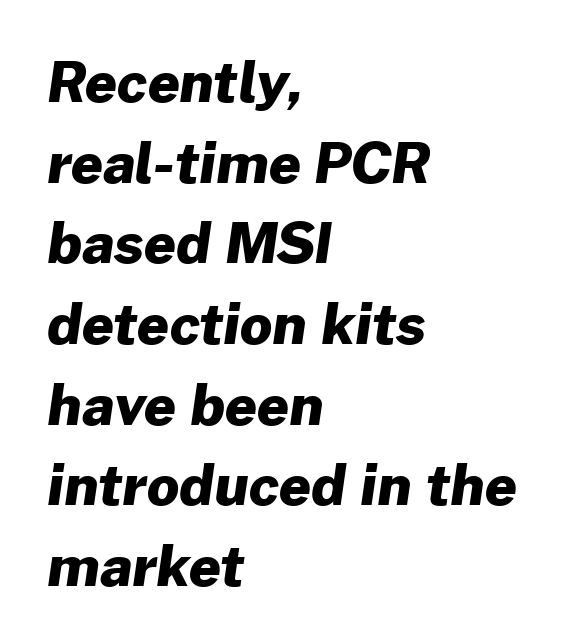
This rendering employs a face without finishing strokes, i.e., a sans-serif. Note the varied advance widths — an 'i' is clearly narrower than an 'm'. Quick note: underline off. Characters follow at the spacing the type designer built in. Weight: bold.
